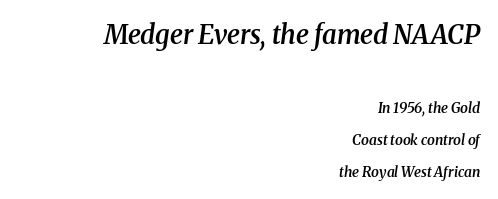
Caption: multi-line text, flush right, ragged left. Reading down the column, the eye jumps a long way to each next line. The foot of each line stays bare and open. Observe the ordinary spacing: letters are neighbours, not strangers. A student would notice the top passage is typeset larger than what follows. The face used here has a pronounced slope to its letters.
